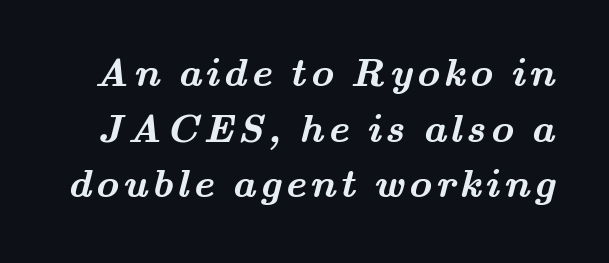
{"serif": "yes", "bold": "yes", "weight": "semibold", "width": "wide", "stroke_contrast": "medium", "x_height": "small", "monospaced": "no", "underline": "no", "line_spacing": "normal", "line_spacing_ratio": 1.39, "glyph_px": 40}
